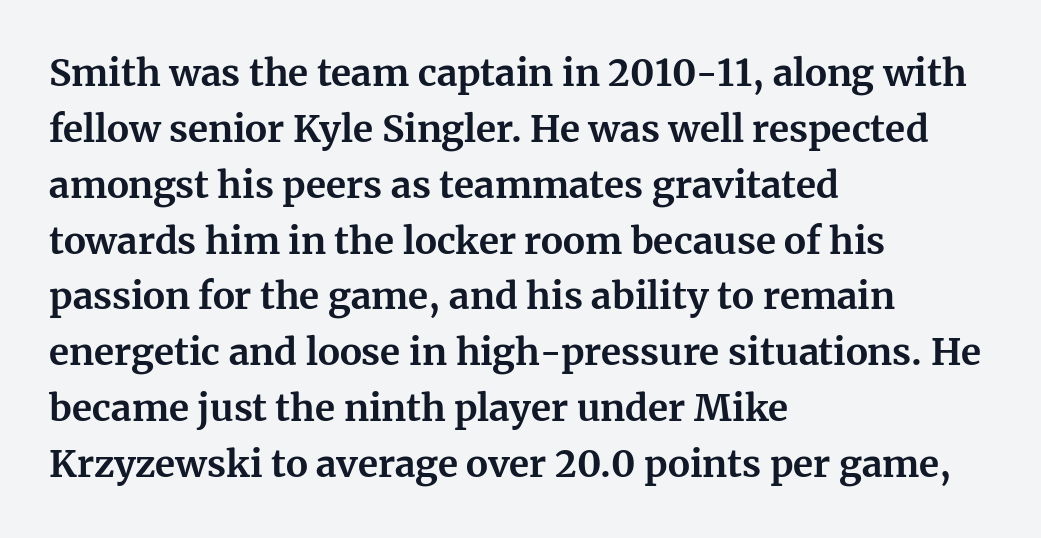
Between one letter and the next there's only the usual sliver of space. What weight is shown? A full bold with thick strokes. The vertical gap from one line to the next is medium. Tall strokes in this sample are plumb rather than angled. Words float on clear page, feet unadorned.
